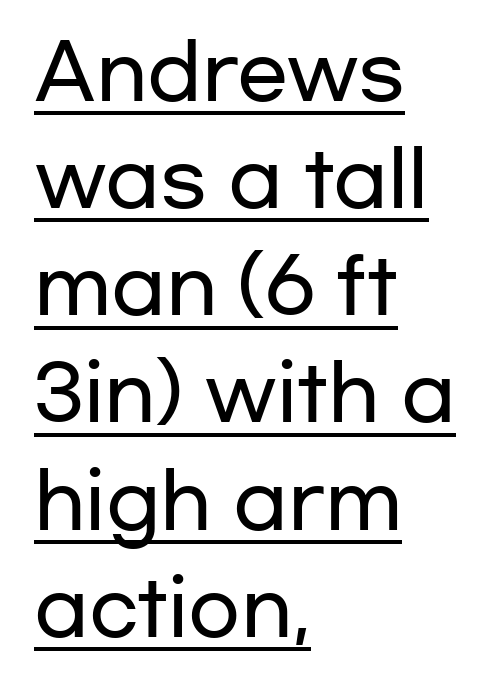
The image shows 76 px wide sans-serif type, upright; set left-aligned, normal line spacing (1.41x), normal letter spacing, underlined; low stroke contrast and a medium x-height.
